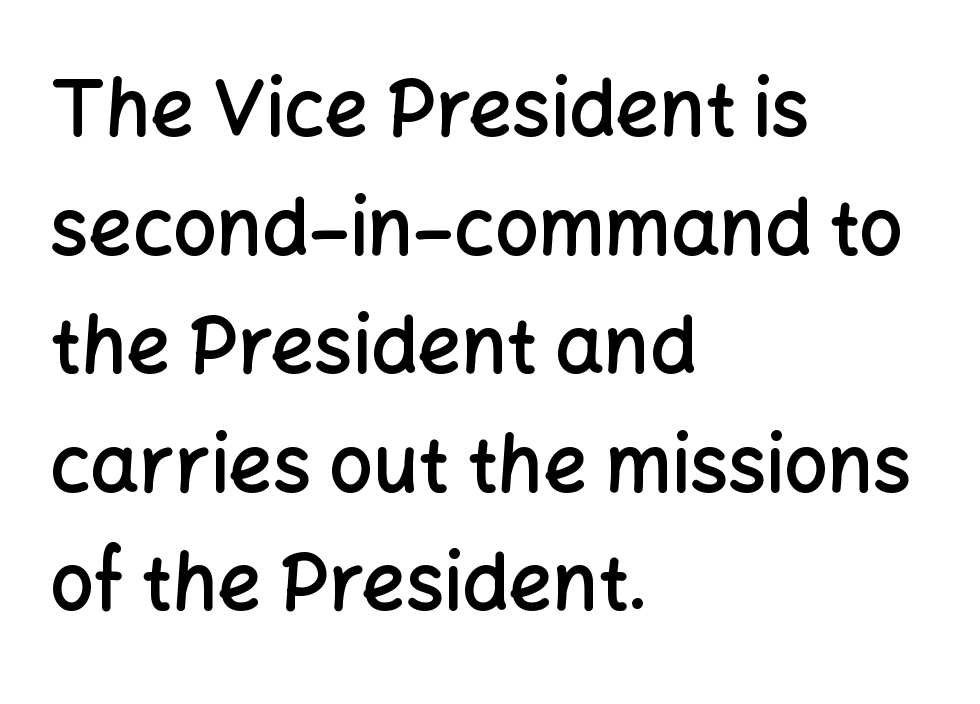
Q: Is the text bold? A: Semi-bold.
Q: Is the text italic (slanted)? A: No, it is upright.
Q: Is the typeface a serif or a sans-serif typeface? A: Sans-serif.
Q: Is the text underlined? A: No.
Q: How is the paragraph aligned? A: Left-aligned.
Q: Is the spacing between letters normal or unusually wide? A: Normal.
Q: Is the spacing between lines tight, normal or loose? A: Normal.
Q: Width (condensed, normal, or wide)? A: Normal.
Q: Stroke contrast? A: Low.
Q: x-height? A: Medium.
Q: Monospaced? A: No.
